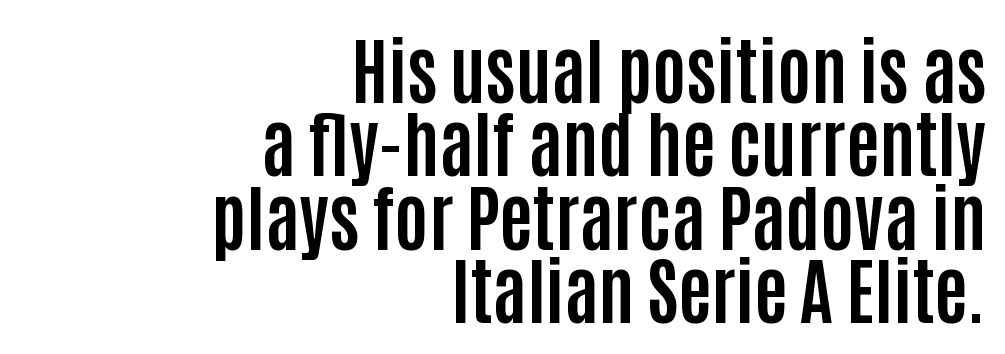
The image shows 72 px bold, condensed sans-serif type, upright; set right-aligned, tight line spacing (1.02x), normal letter spacing, not underlined; low stroke contrast and a large x-height.
